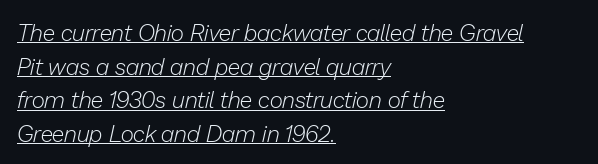
{"italic": "yes", "lean": "right", "slant_degrees": 13, "bold": "no", "underline": "yes", "align": "left", "line_spacing": "normal", "line_spacing_ratio": 1.46, "letter_spacing": "normal", "letter_spacing_em": 0.0, "glyph_px": 23}
